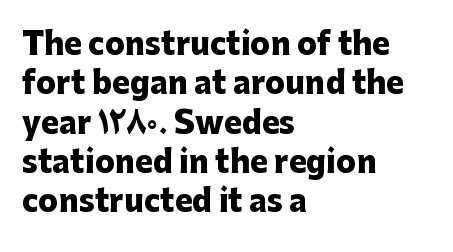
Q: Is the text bold? A: Yes.
Q: Is the text italic (slanted)? A: No, it is upright.
Q: Is the typeface a serif or a sans-serif typeface? A: Sans-serif.
Q: Is the text underlined? A: No.
Q: How is the paragraph aligned? A: Left-aligned.
Q: Is the spacing between letters normal or unusually wide? A: Normal.
Q: Is the spacing between lines tight, normal or loose? A: Normal.
Q: Width (condensed, normal, or wide)? A: Normal.
Q: Stroke contrast? A: Low.
Q: x-height? A: Medium.
Q: Monospaced? A: No.
